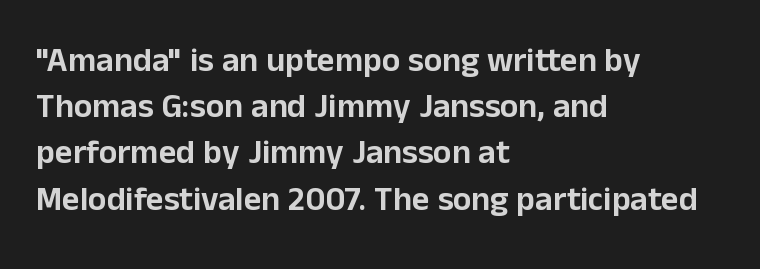
{"serif": "no", "italic": "no", "width": "normal", "stroke_contrast": "low", "x_height": "medium", "monospaced": "no", "underline": "no", "align": "left", "line_spacing": "normal", "line_spacing_ratio": 1.36, "letter_spacing": "normal", "letter_spacing_em": 0.0, "glyph_px": 34}
